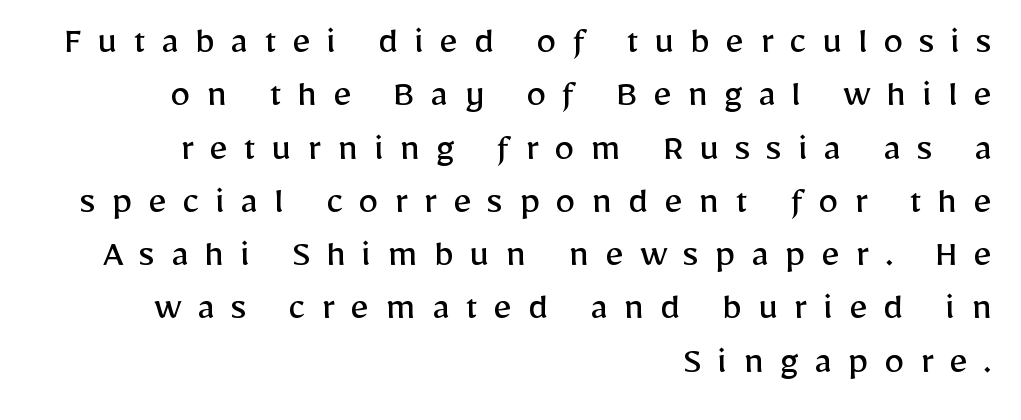
Each letter keeps its own natural width here, so spacing adapts to shape. On a weight scale, this lands at 450 or below. Posture: straight, roman, zero tilt. The line texture is sparse and dotted thanks to wide tracking.
